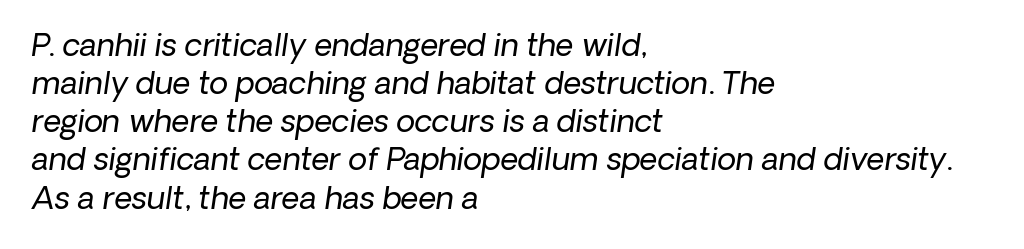
Q: Is the text bold? A: No.
Q: Is the typeface a serif or a sans-serif typeface? A: Sans-serif.
Q: Is the text underlined? A: No.
Q: How is the paragraph aligned? A: Left-aligned.
Q: Is the spacing between letters normal or unusually wide? A: Normal.
Q: Width (condensed, normal, or wide)? A: Normal.
Q: Stroke contrast? A: Low.
Q: x-height? A: Medium.
Q: Monospaced? A: No.
